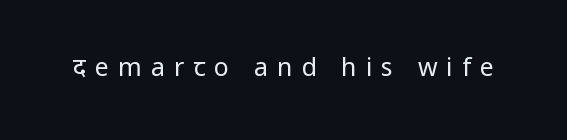
The specimen reads as upright at a glance. Plain, unruled lines of type. Each word looks stretched out because of the extra space between its letters. The typesetting does not lean heavy: it is not bold.
